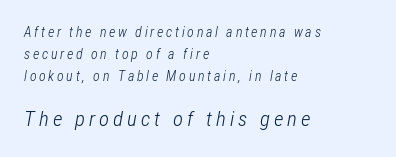
{"italic": "yes", "lean": "right", "slant_degrees": 12, "bold": "no", "underline": "no", "align": "left", "line_spacing": "normal", "line_spacing_ratio": 1.56, "larger_block": "second", "size_ratio": 1.5, "glyph_px": 21}
